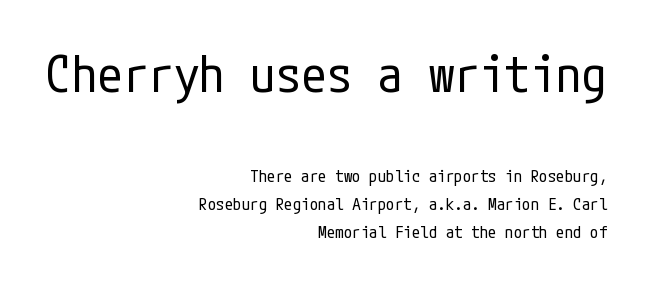
{"serif": "no", "italic": "no", "bold": "no", "weight": "regular", "width": "condensed", "stroke_contrast": "low", "x_height": "medium", "underline": "no", "align": "right", "line_spacing": "normal", "line_spacing_ratio": 1.64, "letter_spacing": "normal", "letter_spacing_em": 0.0, "larger_block": "first", "size_ratio": 3.0, "glyph_px": 51}
